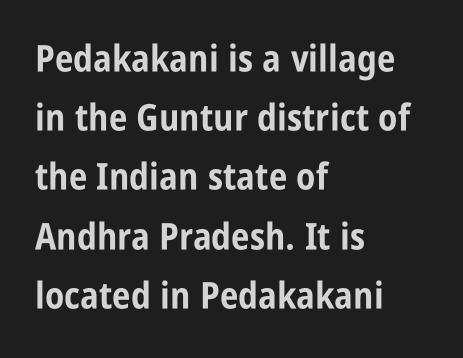
Type without underlining. The letters are bold, with thick, heavy strokes. If you measured baseline to baseline, you'd find a middling distance. Nope, no serifs anywhere on these letters. Spacing verdict: proportional, widths tailored to each character. Every stem runs plumb, perpendicular to the baseline.
